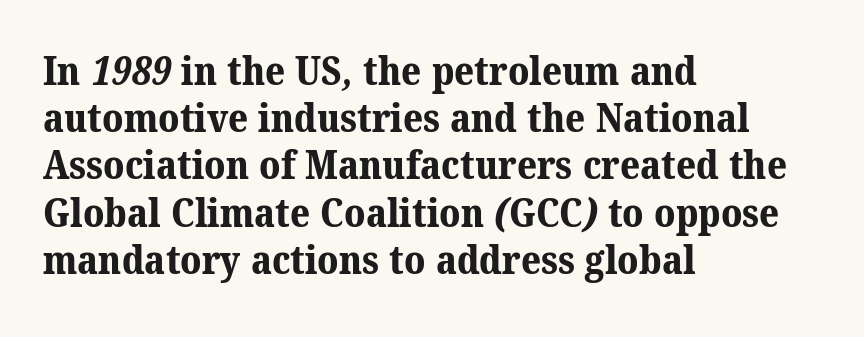
The image shows 39 px bold serif type; set left-aligned, line spacing 1.21x, normal letter spacing, not underlined; medium stroke contrast and a medium x-height.
